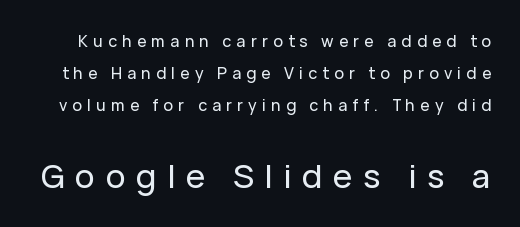
The image shows 33 px sans-serif type, upright; set loose line spacing (2.01x), unusually wide letter spacing (+0.32 em), not underlined; the second (bottom) block is 2.06x larger; low stroke contrast and a medium x-height.
